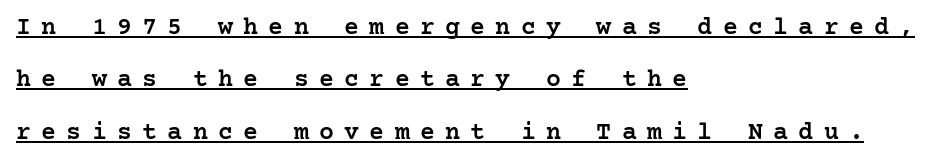
Q: Is the text bold? A: Semi-bold.
Q: Is the text italic (slanted)? A: No, it is upright.
Q: Is the text underlined? A: Yes.
Q: How is the paragraph aligned? A: Left-aligned.
Q: Is the spacing between letters normal or unusually wide? A: Unusually wide.
Q: Is the spacing between lines tight, normal or loose? A: Loose.
